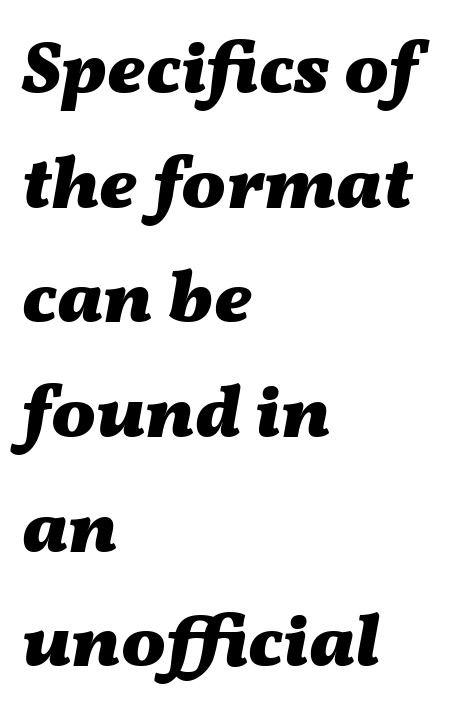
{"italic": "yes", "lean": "right", "slant_degrees": 11, "bold": "yes", "weight": "heavy", "width": "wide", "stroke_contrast": "medium", "x_height": "medium", "monospaced": "no", "underline": "no", "align": "left", "line_spacing": "normal", "line_spacing_ratio": 1.55, "letter_spacing": "normal", "letter_spacing_em": 0.0, "glyph_px": 74}
